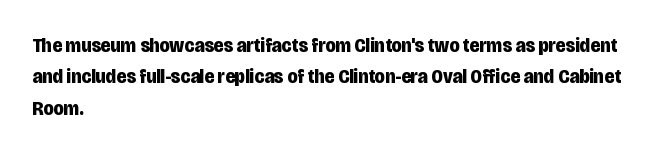
The passage shown is emphatically bold. The specimen reads as upright at a glance. Alignment: flush left. What stands out about the letter spacing? Nothing — it is the standard amount. The block of text has a typical density, with ordinary space between rows. The words here are not underlined.
